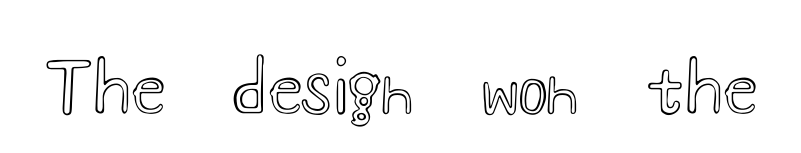
When letters stand straight like this, we call the style roman or upright. Character widths vary here, with narrow letters taking less room than wide ones. Glyph-to-glyph distance matches everyday printed text. Plain, unruled lines of type.
